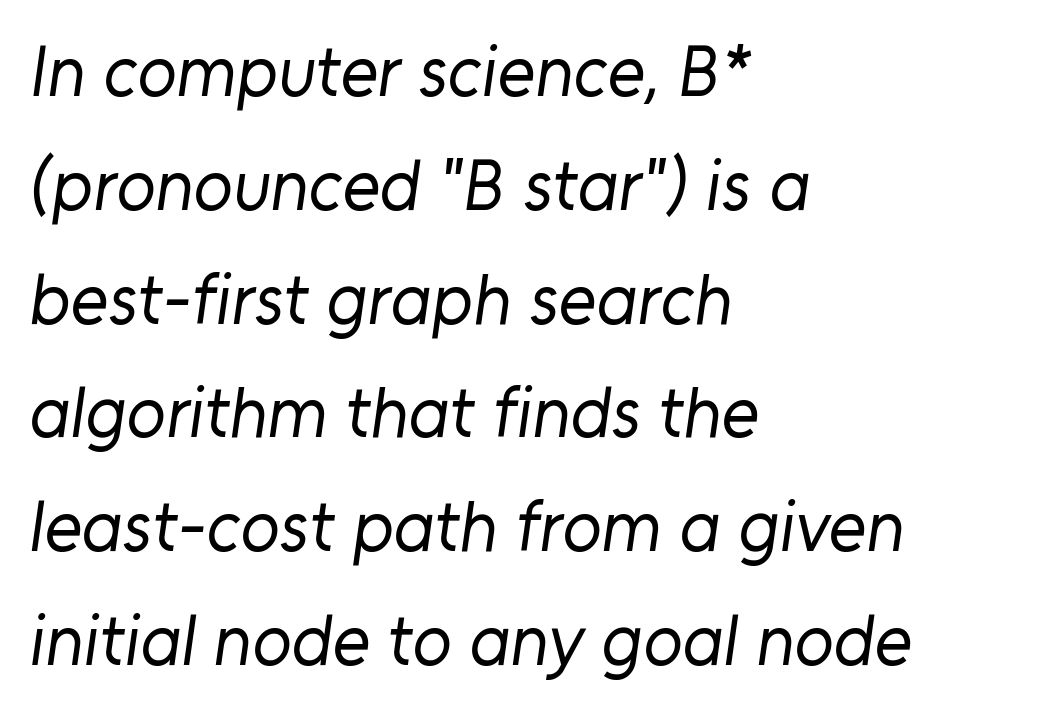
Q: Is the text bold? A: No.
Q: Is the typeface a serif or a sans-serif typeface? A: Sans-serif.
Q: Is the text underlined? A: No.
Q: How is the paragraph aligned? A: Left-aligned.
Q: Is the spacing between letters normal or unusually wide? A: Normal.
Q: Is the spacing between lines tight, normal or loose? A: Normal.
Q: Width (condensed, normal, or wide)? A: Normal.
Q: Stroke contrast? A: Low.
Q: x-height? A: Medium.
Q: Monospaced? A: No.
